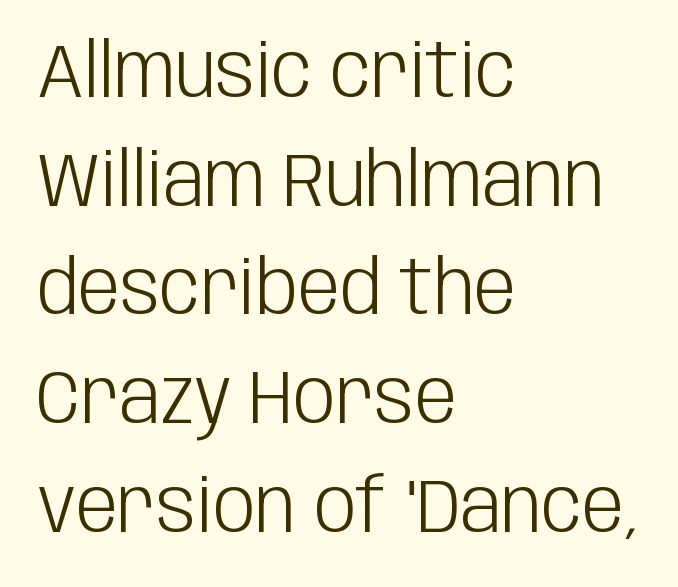
The image shows 75 px light, condensed sans-serif type, upright; set left-aligned, normal line spacing (1.45x), normal letter spacing, not underlined; low stroke contrast and a large x-height.
